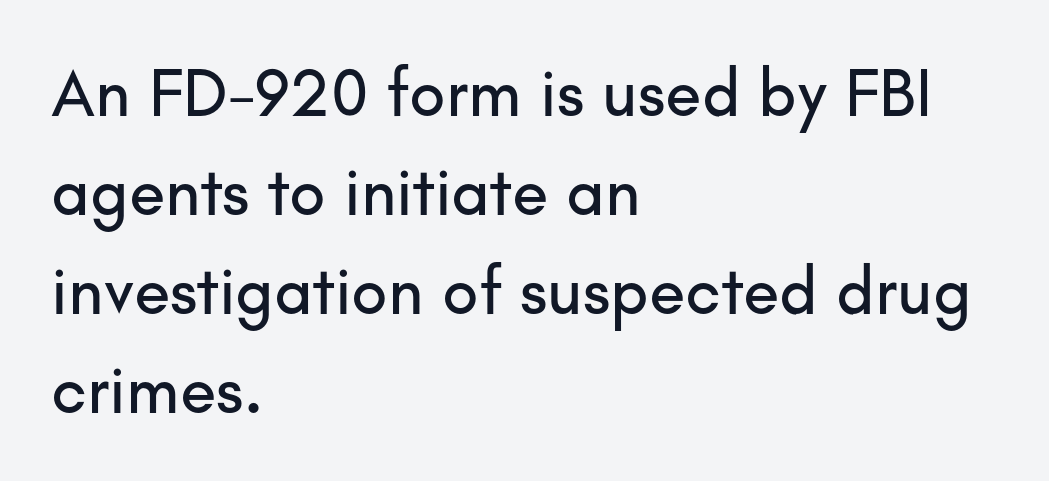
Q: Is the text italic (slanted)? A: No, it is upright.
Q: Is the typeface a serif or a sans-serif typeface? A: Sans-serif.
Q: Is the text underlined? A: No.
Q: How is the paragraph aligned? A: Left-aligned.
Q: Is the spacing between letters normal or unusually wide? A: Normal.
Q: Is the spacing between lines tight, normal or loose? A: Normal.
Q: Width (condensed, normal, or wide)? A: Normal.
Q: Stroke contrast? A: Low.
Q: x-height? A: Small.
Q: Monospaced? A: No.
